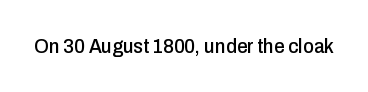
Every character sits straight up, as roman type does. The string is rendered with underlining switched off. Students, note that the glyphs here touch the page at normal intervals.
